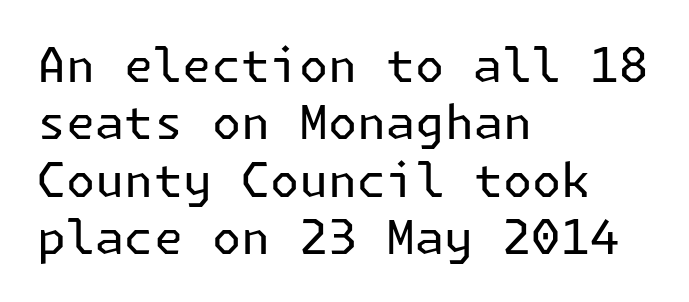
Line beginnings align vertically; line endings do not. Nothing sits at the stroke ends, so this counts as sans-serif. The baseline area is clear. The weight would be labelled regular, book, light, or lighter still. A typesetter would call this zero additional tracking.
